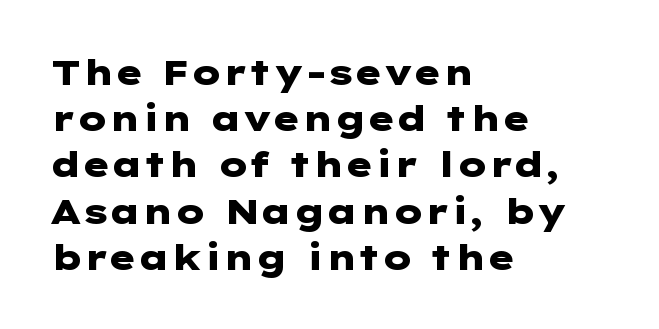
{"serif": "no", "italic": "no", "bold": "yes", "weight": "heavy", "width": "wide", "stroke_contrast": "low", "x_height": "medium", "underline": "no", "align": "left", "line_spacing": "normal", "line_spacing_ratio": 1.32, "letter_spacing": "normal", "letter_spacing_em": 0.0, "glyph_px": 35}
